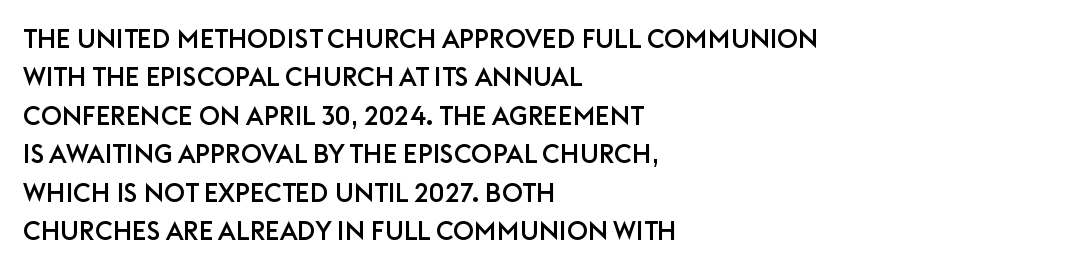
{"italic": "no", "underline": "no", "align": "left", "line_spacing": "normal", "line_spacing_ratio": 1.48, "letter_spacing": "normal", "letter_spacing_em": 0.0, "glyph_px": 26}
